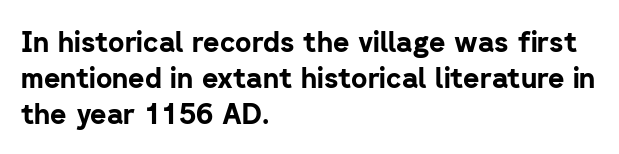
The image shows 28 px bold sans-serif type, upright; set left-aligned, normal line spacing (1.29x), normal letter spacing, not underlined; low stroke contrast and a medium x-height.
